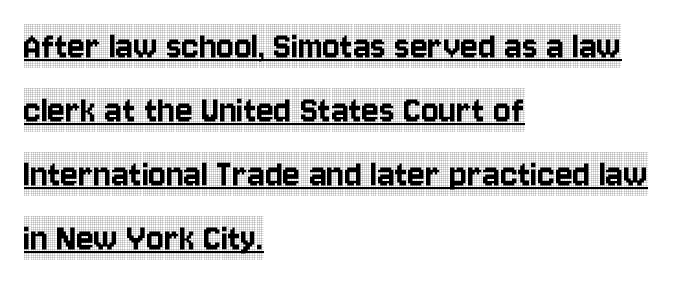
The image shows 41 px condensed serif type, upright; set left-aligned, normal line spacing (1.56x), normal letter spacing, underlined; a large x-height.
